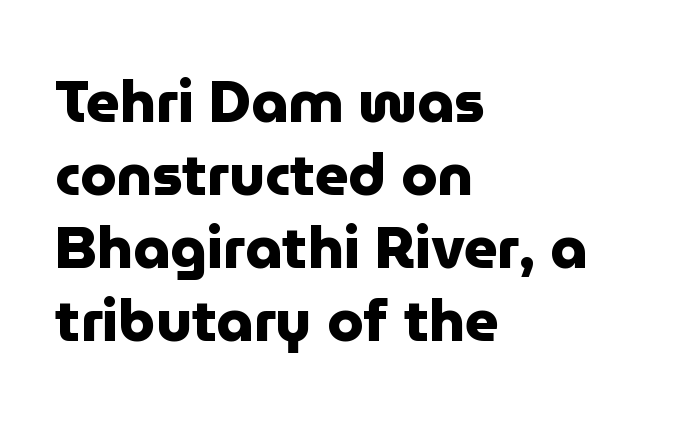
The image shows 58 px heavy sans-serif type, upright; set left-aligned, normal line spacing (1.26x), normal letter spacing, not underlined; low stroke contrast and a medium x-height.
